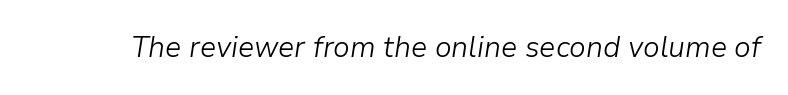
Stems here are at most as thick as an everyday book face. Is this a fixed-width face? No — the glyphs have proportional, varying widths. In terms of letterspacing, this is plain default setting. The gap between lines stays unmarked.
